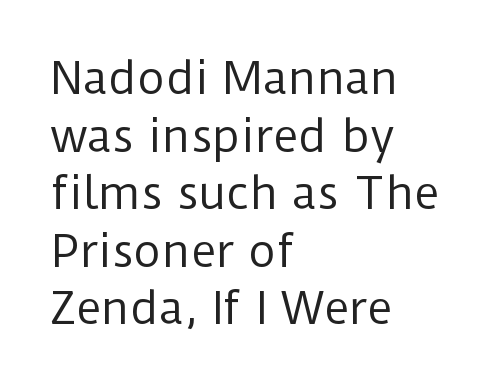
The text block is weighted toward the left margin, trailing off unevenly rightward. Glance below the letters and you will spot only blank space. Nothing heavy about these letters — not bold at all. Upright lettering throughout.
